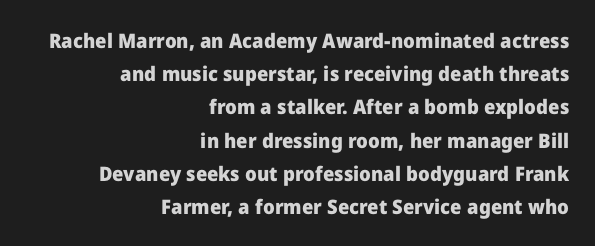
The space between consecutive lines is moderate. All the whitespace from short lines collects on the left. You could call the tracking neutral — neither tight nor loose. The glyphs are unaccompanied by any horizontal stroke below them. A typesetter would mark this as roman, not italic. This is heavy type, rendered in bold.
